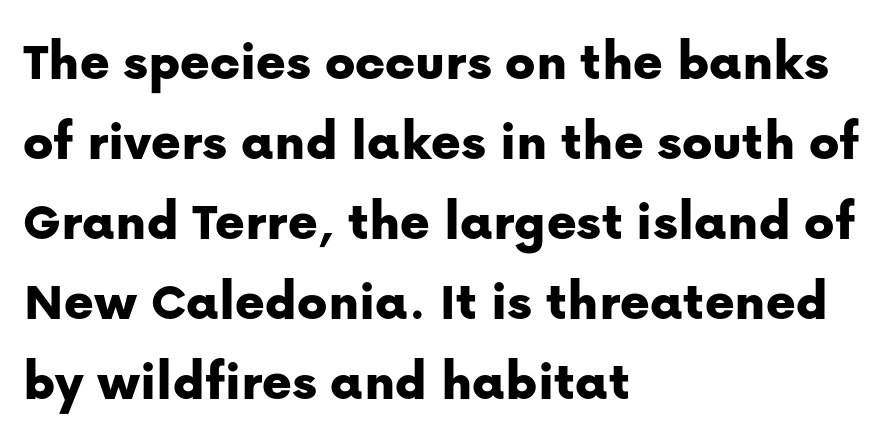
Q: Is the text italic (slanted)? A: No, it is upright.
Q: Is the typeface a serif or a sans-serif typeface? A: Sans-serif.
Q: Is the text underlined? A: No.
Q: How is the paragraph aligned? A: Left-aligned.
Q: Is the spacing between letters normal or unusually wide? A: Normal.
Q: Is the spacing between lines tight, normal or loose? A: Normal.
Q: Width (condensed, normal, or wide)? A: Normal.
Q: Stroke contrast? A: Low.
Q: x-height? A: Medium.
Q: Monospaced? A: No.
